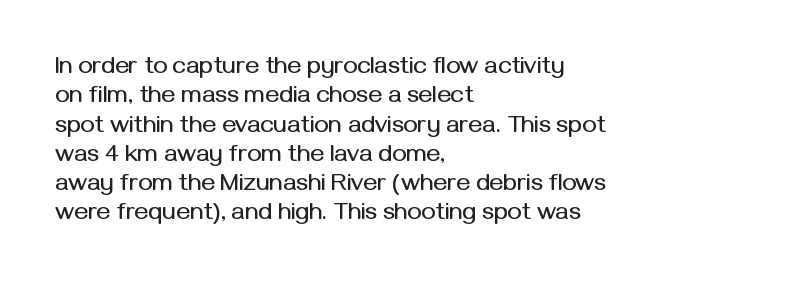
Q: Is the text italic (slanted)? A: No, it is upright.
Q: Is the text underlined? A: No.
Q: How is the paragraph aligned? A: Left-aligned.
Q: Is the spacing between letters normal or unusually wide? A: Normal.
